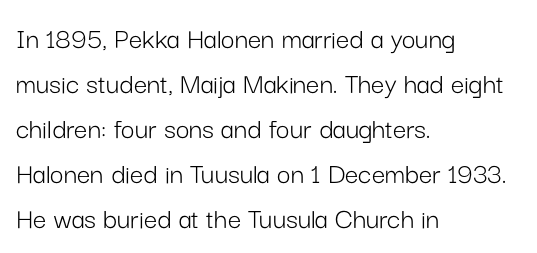
Q: Is the text bold? A: No.
Q: Is the text italic (slanted)? A: No, it is upright.
Q: Is the typeface a serif or a sans-serif typeface? A: Sans-serif.
Q: Is the text underlined? A: No.
Q: How is the paragraph aligned? A: Left-aligned.
Q: Is the spacing between letters normal or unusually wide? A: Normal.
Q: Is the spacing between lines tight, normal or loose? A: Normal.
Q: Width (condensed, normal, or wide)? A: Normal.
Q: Stroke contrast? A: Low.
Q: x-height? A: Medium.
Q: Monospaced? A: No.
